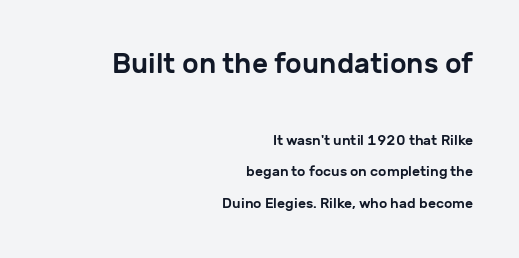
In this sample the first text group is rendered at the bigger scale. The rendering uses natural spacing where letterforms have individual widths. Leading is clearly above the norm, producing a sparse column. The string is rendered with underlining switched off.
